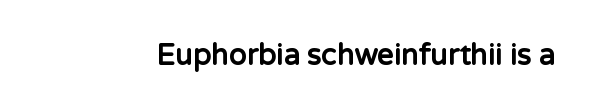
Every stem runs plumb, perpendicular to the baseline. The letters carry no serifs — their stems end cleanly without finishing strokes. The rendering uses natural spacing where letterforms have individual widths. Typographic density is high because the face is bold. Characters follow at the spacing the type designer built in. Any mark beneath the type? The region is blank.
